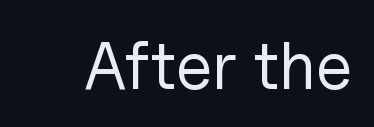
The image shows 67 px regular-weight sans-serif type, upright; set normal letter spacing, not underlined; low stroke contrast and a medium x-height.
